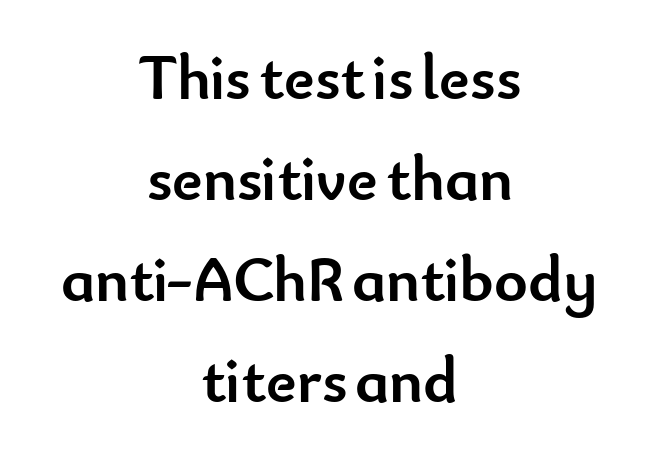
The image shows 64 px semibold sans-serif type, upright; set centered, normal line spacing (1.58x), normal letter spacing, not underlined; low stroke contrast and a small x-height.
